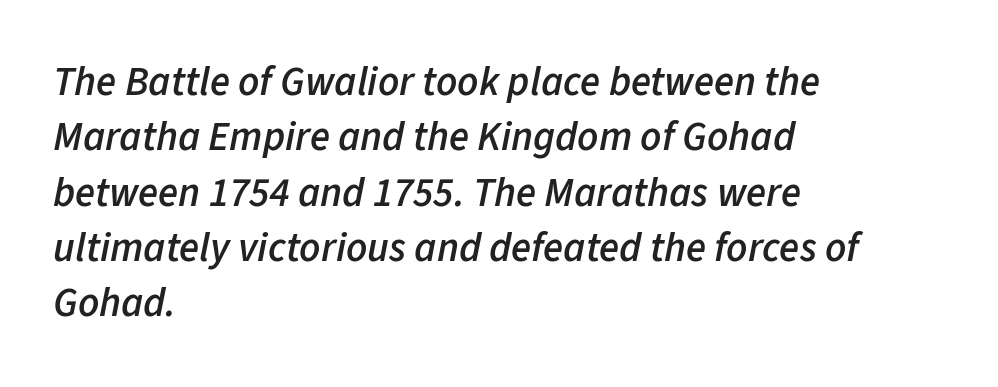
{"italic": "yes", "lean": "right", "slant_degrees": 11, "bold": "semi", "weight": "semibold", "width": "normal", "stroke_contrast": "low", "x_height": "medium", "monospaced": "no", "underline": "no", "align": "left", "line_spacing": "normal", "line_spacing_ratio": 1.35, "letter_spacing": "normal", "letter_spacing_em": 0.0, "glyph_px": 41}
